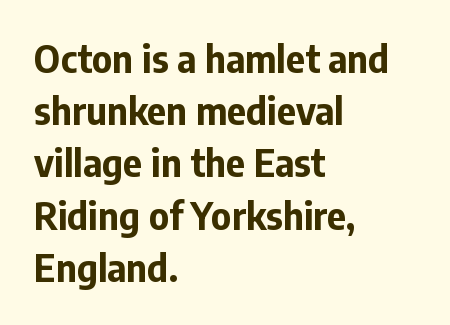
The image shows 37 px bold sans-serif type, upright; set left-aligned, normal line spacing (1.41x), normal letter spacing, not underlined; low stroke contrast and a medium x-height.
